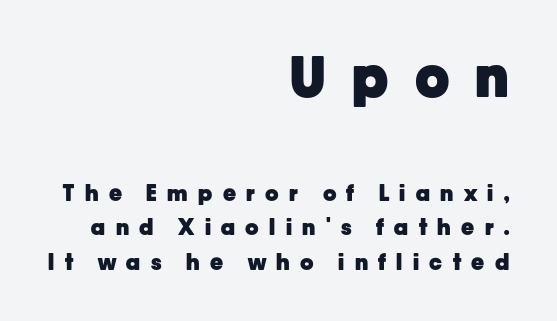
Q: Is the text bold? A: Yes.
Q: Is the text italic (slanted)? A: No, it is upright.
Q: Is the typeface a serif or a sans-serif typeface? A: Sans-serif.
Q: Is the text underlined? A: No.
Q: How is the paragraph aligned? A: Right-aligned.
Q: Is the spacing between letters normal or unusually wide? A: Unusually wide.
Q: Is the spacing between lines tight, normal or loose? A: Normal.
Q: Which block of text is set in a larger size, the first (top) or the second (bottom)? A: The first (top) one.
Q: Width (condensed, normal, or wide)? A: Normal.
Q: Stroke contrast? A: Low.
Q: x-height? A: Medium.
Q: Monospaced? A: No.
